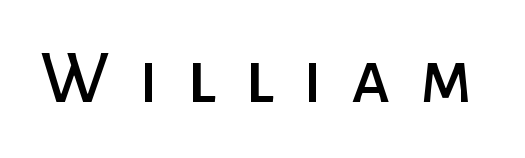
The image shows 77 px sans-serif type, upright; set unusually wide letter spacing (+0.37 em), not underlined; low stroke contrast and a medium x-height.
